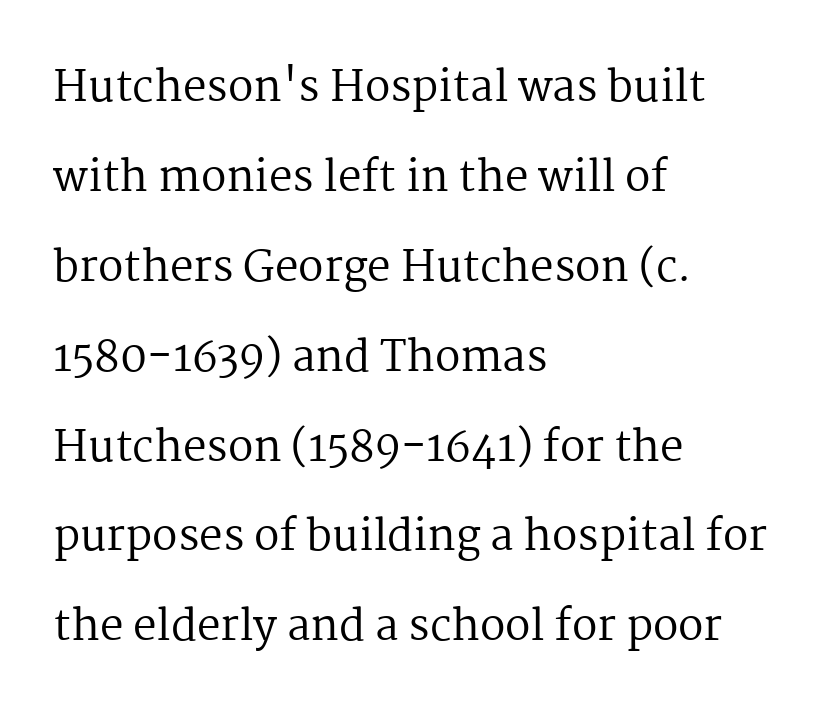
Q: Is the text bold? A: No.
Q: Is the text italic (slanted)? A: No, it is upright.
Q: Is the typeface a serif or a sans-serif typeface? A: Serif.
Q: Is the text underlined? A: No.
Q: How is the paragraph aligned? A: Left-aligned.
Q: Is the spacing between letters normal or unusually wide? A: Normal.
Q: Is the spacing between lines tight, normal or loose? A: Loose.
Q: Width (condensed, normal, or wide)? A: Normal.
Q: Stroke contrast? A: Medium.
Q: x-height? A: Medium.
Q: Monospaced? A: No.
